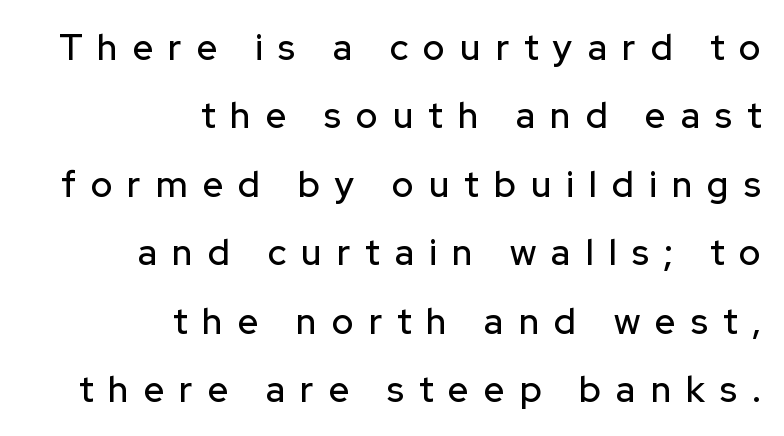
Q: Is the text italic (slanted)? A: No, it is upright.
Q: Is the typeface a serif or a sans-serif typeface? A: Sans-serif.
Q: Is the text underlined? A: No.
Q: How is the paragraph aligned? A: Right-aligned.
Q: Is the spacing between letters normal or unusually wide? A: Unusually wide.
Q: Is the spacing between lines tight, normal or loose? A: Loose.
Q: Width (condensed, normal, or wide)? A: Normal.
Q: Stroke contrast? A: Low.
Q: x-height? A: Medium.
Q: Monospaced? A: No.
